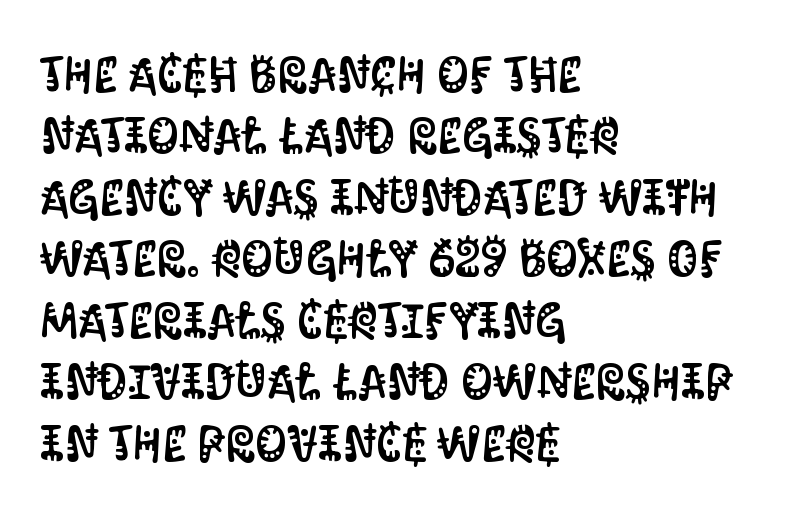
In terms of posture, this sample is upright. Does the copy run flush right? No — it runs flush left. A sans-serif font was chosen for this passage. Clear beneath every line of the passage. Varying glyph widths throughout — classic text-font behaviour.
